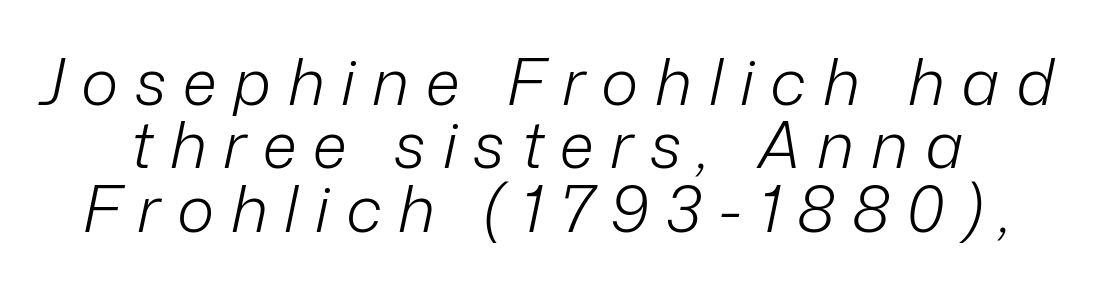
The image shows 64 px light type, italic (leaning right); set tight line spacing (0.99x), unusually wide letter spacing (+0.26 em), not underlined; low stroke contrast and a medium x-height.
